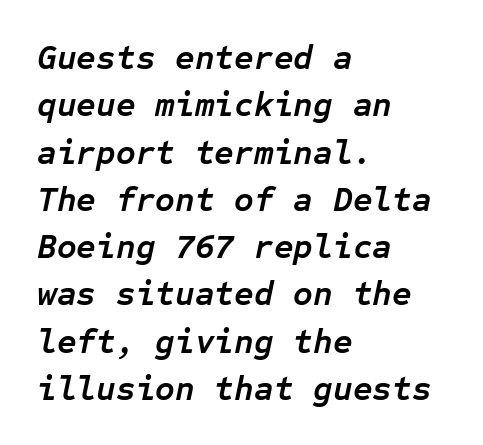
Monospaced: the letters line up in strict vertical columns. Each row of text sits above clean, open space. Quick note: italic. Horizontal bands of white between lines are of average thickness.
